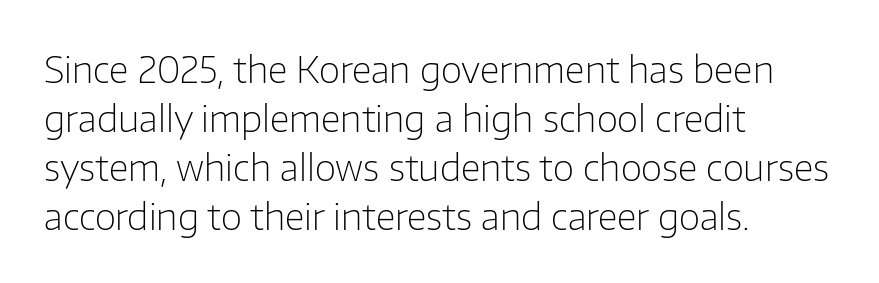
Each letter keeps its own natural width here, so spacing adapts to shape. Tracking here is standard; glyphs follow each other at the usual distance. Is the stroke heavy? The answer is a plain regular-or-lighter. Notice how the passage keeps a crisp vertical edge on the left only. How would I describe the line gaps? Plain and ordinary. Nope, no serifs anywhere on these letters.
